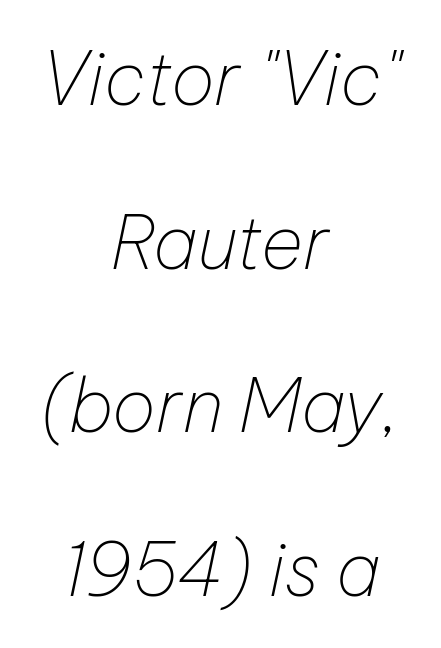
The image shows 73 px thin type, italic (leaning right); set centered, loose line spacing (2.24x), normal letter spacing, not underlined; low stroke contrast and a medium x-height.
